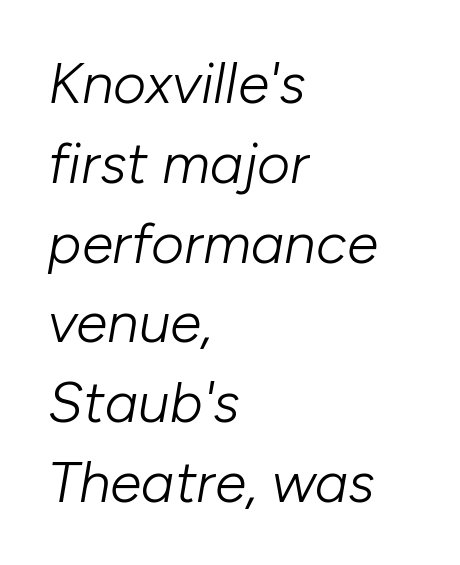
The image shows 57 px light type, italic (leaning right); set left-aligned, normal line spacing (1.4x), normal letter spacing, not underlined; low stroke contrast and a medium x-height.
